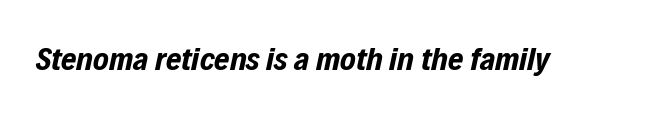
Is this a fixed-width face? No — the glyphs have proportional, varying widths. Compared with typical body copy, the letter spacing here is the same. The strip under each line holds only bare page. These words are printed bold, with thick strokes throughout. This sample uses an oblique cut, with every glyph tilted off the vertical.
